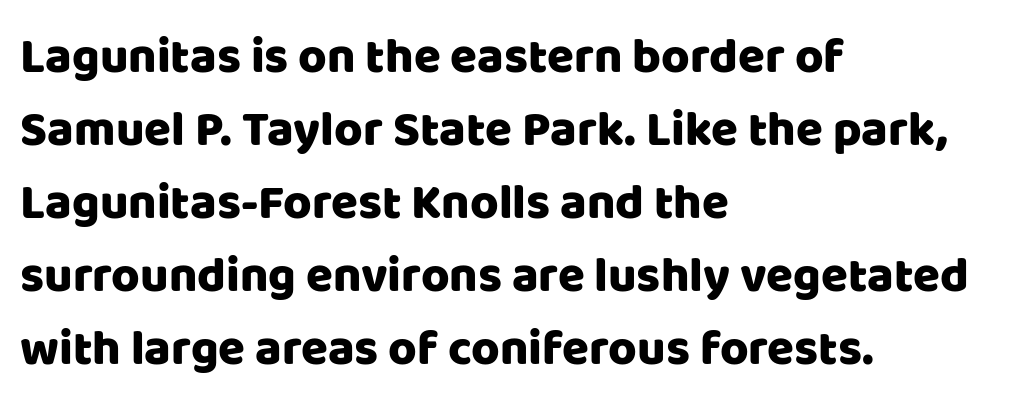
{"serif": "no", "italic": "no", "width": "normal", "stroke_contrast": "low", "x_height": "large", "monospaced": "no", "underline": "no", "align": "left", "line_spacing": "normal", "line_spacing_ratio": 1.49, "letter_spacing": "normal", "letter_spacing_em": 0.0, "glyph_px": 49}
